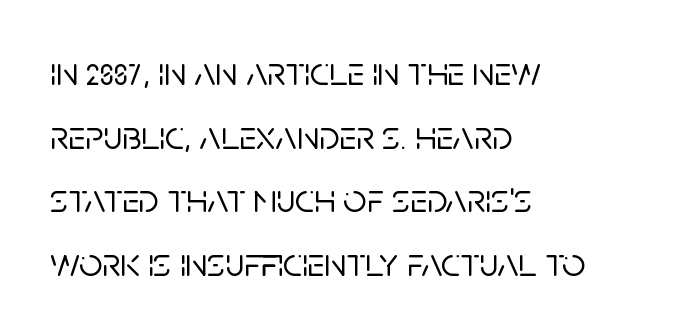
{"serif": "no", "italic": "no", "width": "normal", "stroke_contrast": "low", "x_height": "large", "monospaced": "no", "underline": "no", "align": "left", "line_spacing": "normal", "line_spacing_ratio": 1.55, "letter_spacing": "normal", "letter_spacing_em": 0.0, "glyph_px": 41}
